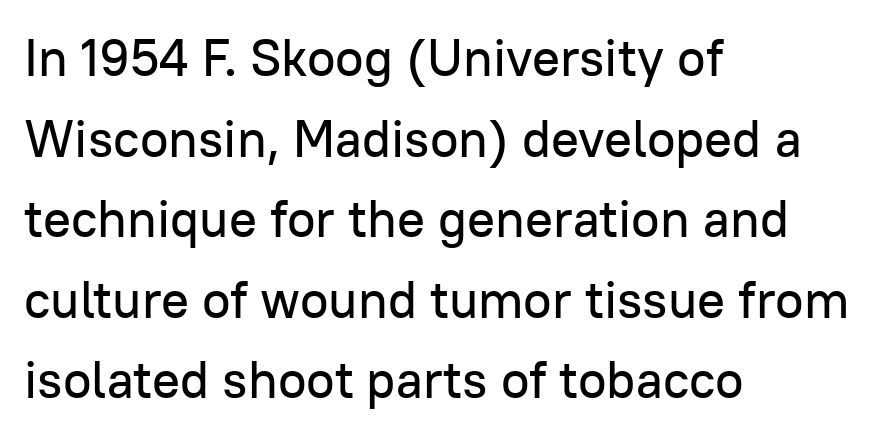
Q: Is the text italic (slanted)? A: No, it is upright.
Q: Is the typeface a serif or a sans-serif typeface? A: Sans-serif.
Q: Is the text underlined? A: No.
Q: How is the paragraph aligned? A: Left-aligned.
Q: Is the spacing between letters normal or unusually wide? A: Normal.
Q: Is the spacing between lines tight, normal or loose? A: Normal.
Q: Width (condensed, normal, or wide)? A: Normal.
Q: Stroke contrast? A: Low.
Q: x-height? A: Medium.
Q: Monospaced? A: No.
